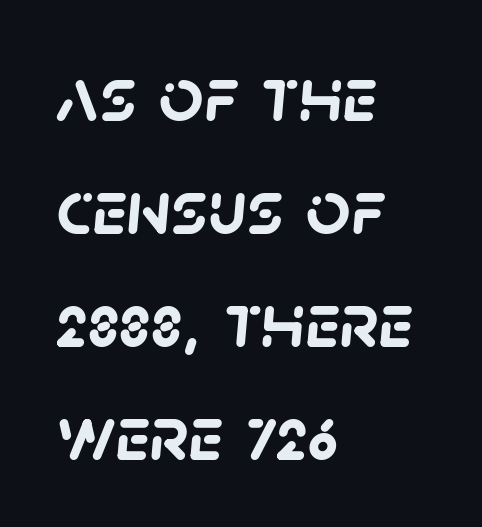
{"serif": "no", "bold": "yes", "weight": "semibold", "width": "normal", "stroke_contrast": "low", "x_height": "large", "monospaced": "no", "underline": "no", "align": "left", "line_spacing": "normal", "line_spacing_ratio": 1.45, "letter_spacing": "normal", "letter_spacing_em": 0.0, "glyph_px": 78}
